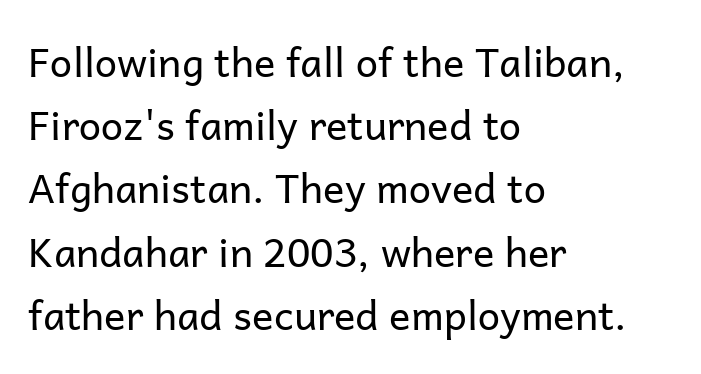
The letters advance in unequal steps, a hallmark of proportional type. Caption: multi-line text, flush left, ragged right. Posture: straight, roman, zero tilt. This block has exactly the height ordinary leading produces. Look at the bottom of the vertical strokes: they stop flat, with no serifs. A bare baseline throughout the passage.
